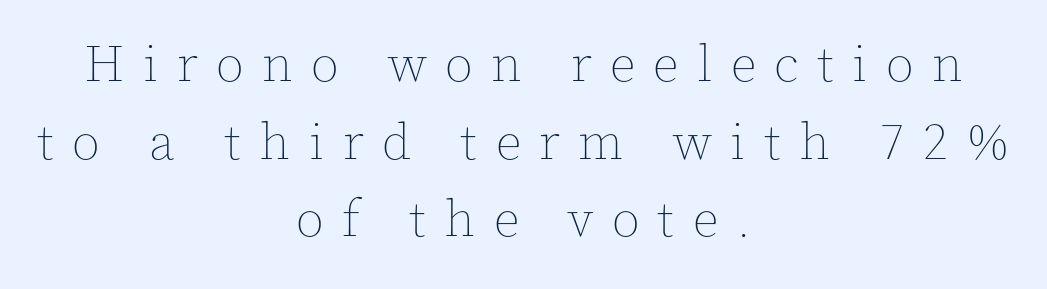
Q: Is the text bold? A: No.
Q: Is the text italic (slanted)? A: No, it is upright.
Q: Is the text underlined? A: No.
Q: How is the paragraph aligned? A: Centered.
Q: Is the spacing between letters normal or unusually wide? A: Unusually wide.
Q: Is the spacing between lines tight, normal or loose? A: Normal.
Q: Width (condensed, normal, or wide)? A: Normal.
Q: x-height? A: Medium.
Q: Monospaced? A: No.
